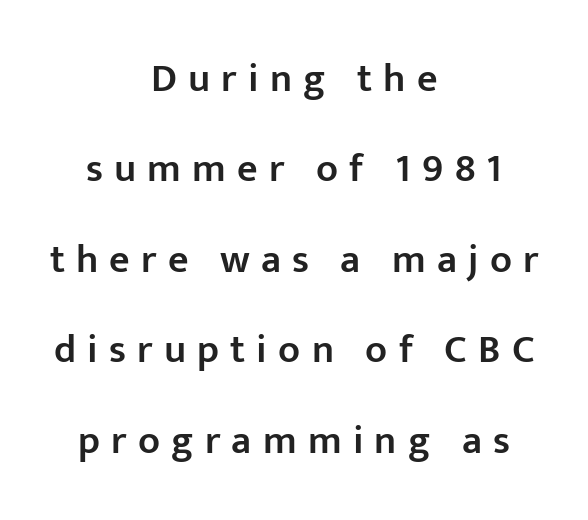
The image shows 40 px semibold sans-serif type, upright; set centered, loose line spacing (2.26x), unusually wide letter spacing (+0.28 em), not underlined; low stroke contrast and a medium x-height.
